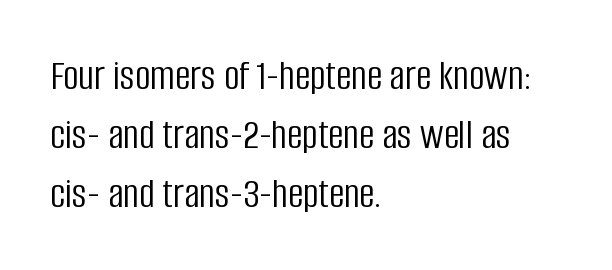
A student would call this left alignment; a typographer would say flush left, rag right. A typesetter would mark this as roman, not italic. No heavy texture on the line: the type isn't bold. Nobody drew a line under any word here. Leading: standard. Do the characters align in a grid? No, the font is proportional.
